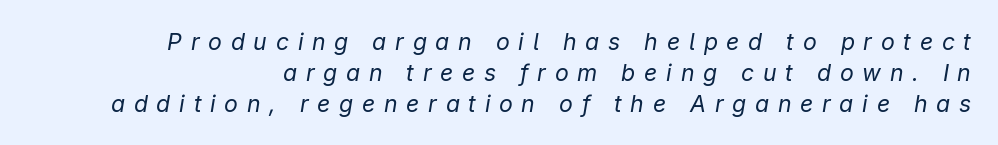
This is oblique type, the kind used for emphasis or titles. Successive baselines arrive at the customary interval. The area under the type is left untouched. Look at the tracking — it's clearly loosened, letters drifting apart. Compared with a typical body face, this is equally light or lighter still.
